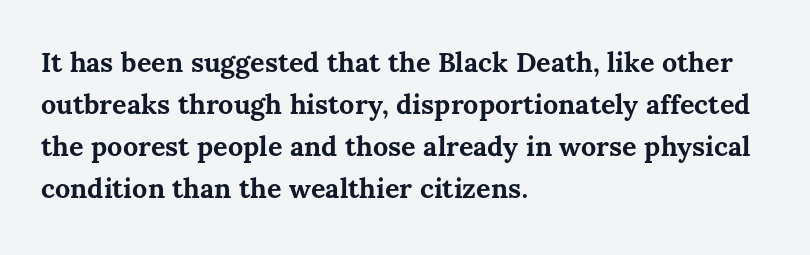
{"italic": "no", "bold": "yes", "underline": "no", "align": "left", "line_spacing": "normal", "line_spacing_ratio": 1.55, "letter_spacing": "normal", "letter_spacing_em": 0.0, "glyph_px": 27}
